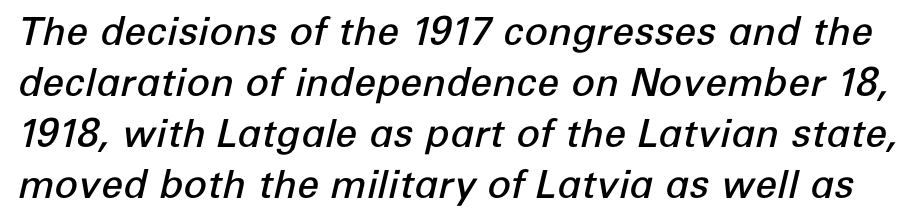
{"italic": "yes", "lean": "right", "slant_degrees": 12, "bold": "semi", "weight": "semibold", "width": "normal", "stroke_contrast": "low", "x_height": "medium", "monospaced": "no", "underline": "no", "line_spacing": "normal", "line_spacing_ratio": 1.31, "letter_spacing": "normal", "letter_spacing_em": 0.0, "glyph_px": 39}
